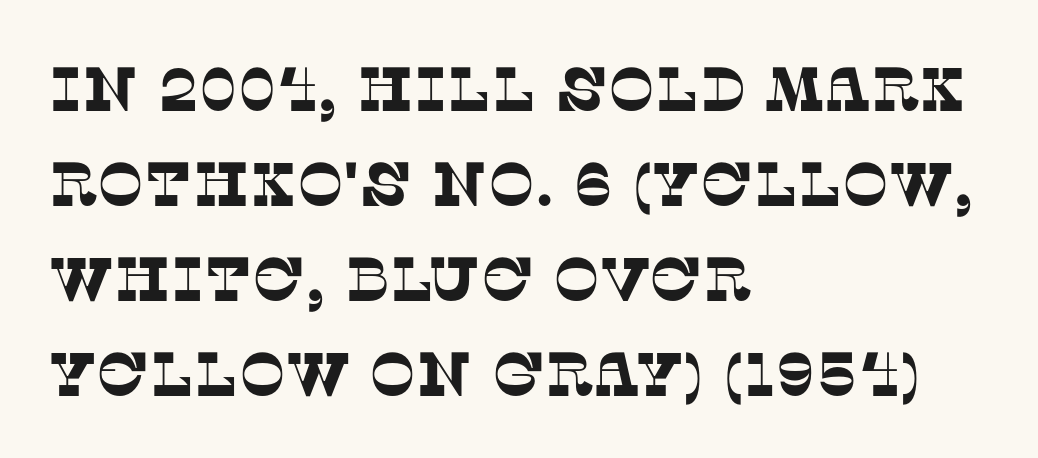
The image shows 62 px serif type; set left-aligned, normal line spacing (1.53x), normal letter spacing, not underlined; low stroke contrast and a large x-height.
